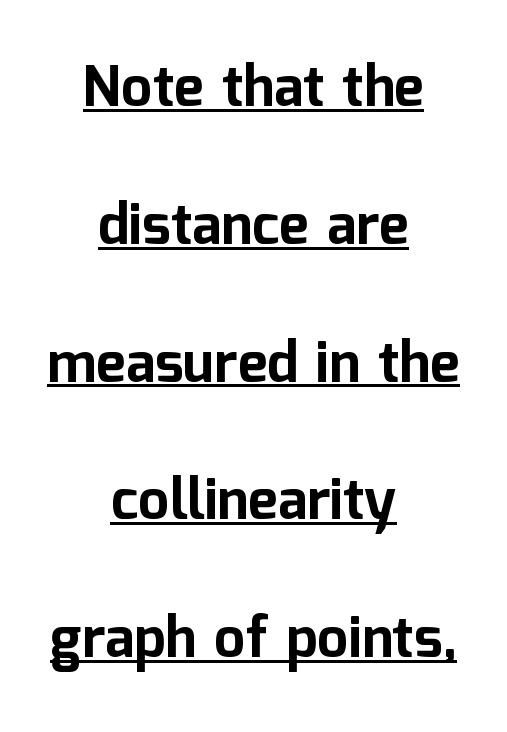
In designer terms, the underline attribute is active on this setting. These lines were composed using upright roman letters. You could not count columns in this text — the font is proportionally spaced. These lines are centered, leaving both edges ragged.
